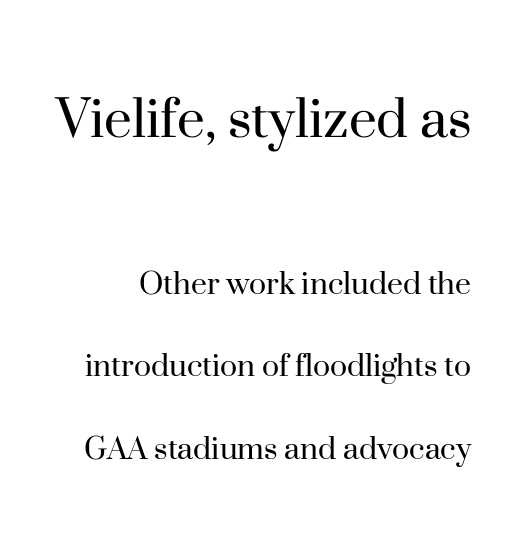
Q: Is the text bold? A: No.
Q: Is the text italic (slanted)? A: No, it is upright.
Q: Is the typeface a serif or a sans-serif typeface? A: Serif.
Q: Is the text underlined? A: No.
Q: Is the spacing between letters normal or unusually wide? A: Normal.
Q: Is the spacing between lines tight, normal or loose? A: Loose.
Q: Which block of text is set in a larger size, the first (top) or the second (bottom)? A: The first (top) one.
Q: Width (condensed, normal, or wide)? A: Normal.
Q: Stroke contrast? A: High.
Q: x-height? A: Small.
Q: Monospaced? A: No.
